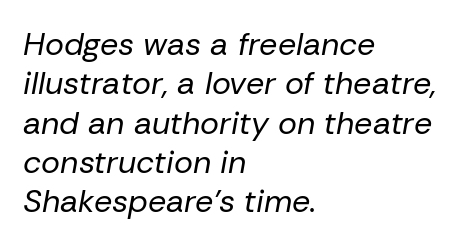
Q: Is the text bold? A: No.
Q: Is the text italic (slanted)? A: Yes, it leans right by about 10 degrees.
Q: Is the text underlined? A: No.
Q: How is the paragraph aligned? A: Left-aligned.
Q: Is the spacing between letters normal or unusually wide? A: Normal.
Q: Width (condensed, normal, or wide)? A: Normal.
Q: Stroke contrast? A: Low.
Q: x-height? A: Medium.
Q: Monospaced? A: No.
